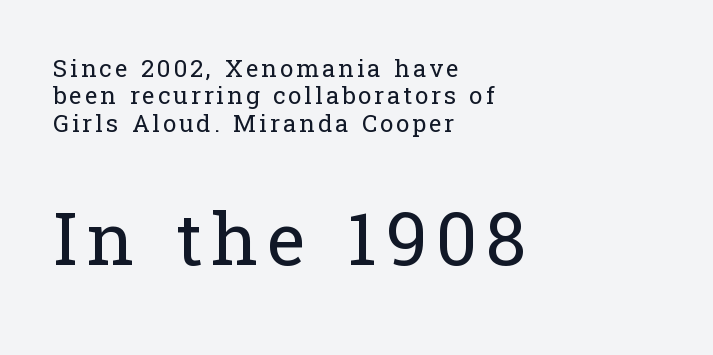
{"serif": "yes", "italic": "no", "bold": "no", "weight": "regular", "width": "normal", "stroke_contrast": "low", "x_height": "medium", "monospaced": "no", "underline": "no", "align": "left", "line_spacing": "tight", "line_spacing_ratio": 1.14, "larger_block": "second", "size_ratio": 3.04, "glyph_px": 73}
